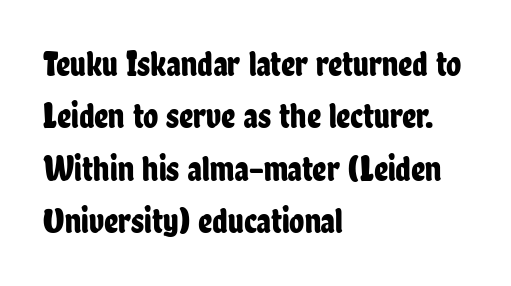
The image shows 35 px condensed sans-serif type, upright; set left-aligned, normal line spacing (1.5x), normal letter spacing, not underlined; low stroke contrast and a medium x-height.
